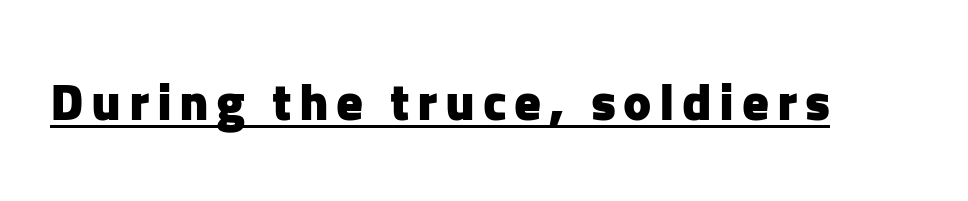
{"serif": "no", "italic": "no", "bold": "yes", "weight": "heavy", "width": "normal", "stroke_contrast": "low", "x_height": "medium", "monospaced": "no", "underline": "yes", "glyph_px": 53}
